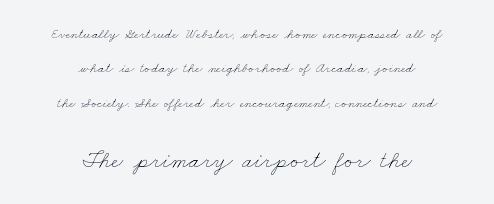
Q: Is the text bold? A: No.
Q: Is the text underlined? A: No.
Q: How is the paragraph aligned? A: Centered.
Q: Is the spacing between letters normal or unusually wide? A: Normal.
Q: Is the spacing between lines tight, normal or loose? A: Loose.
Q: Which block of text is set in a larger size, the first (top) or the second (bottom)? A: The second (bottom) one.
